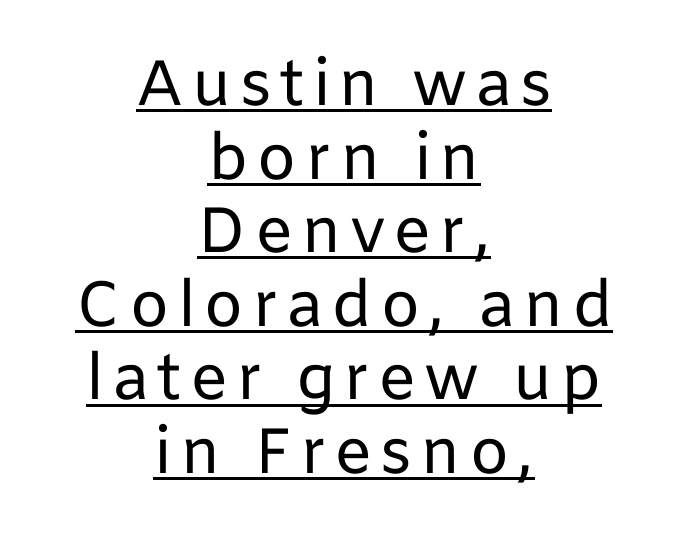
The image shows 64 px regular-weight sans-serif type, upright; set centered, tight line spacing (1.15x), underlined; low stroke contrast and a medium x-height.
